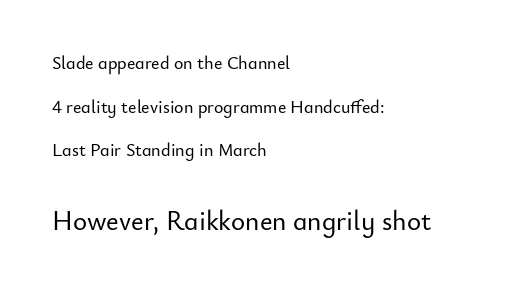
The typography opts for an upright posture over an oblique one. These lines stand farther apart than default settings would place them. Standard letterfit; no display-style spreading of the glyphs. Letters rest on an invisible, unmarked baseline.
